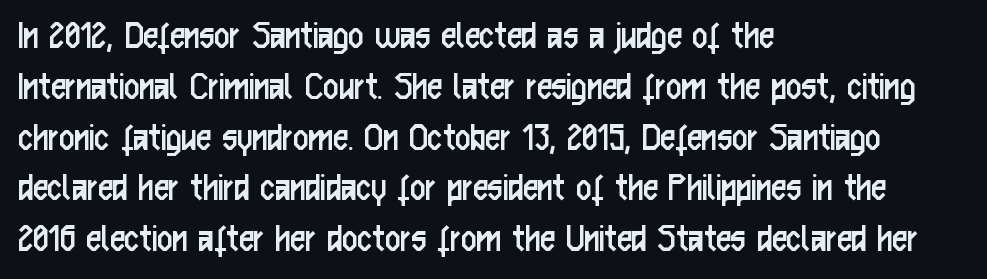
Q: Is the text bold? A: No.
Q: Is the text italic (slanted)? A: No, it is upright.
Q: Is the typeface a serif or a sans-serif typeface? A: Sans-serif.
Q: Is the text underlined? A: No.
Q: How is the paragraph aligned? A: Left-aligned.
Q: Is the spacing between letters normal or unusually wide? A: Normal.
Q: Width (condensed, normal, or wide)? A: Condensed.
Q: Stroke contrast? A: Low.
Q: x-height? A: Medium.
Q: Monospaced? A: No.
